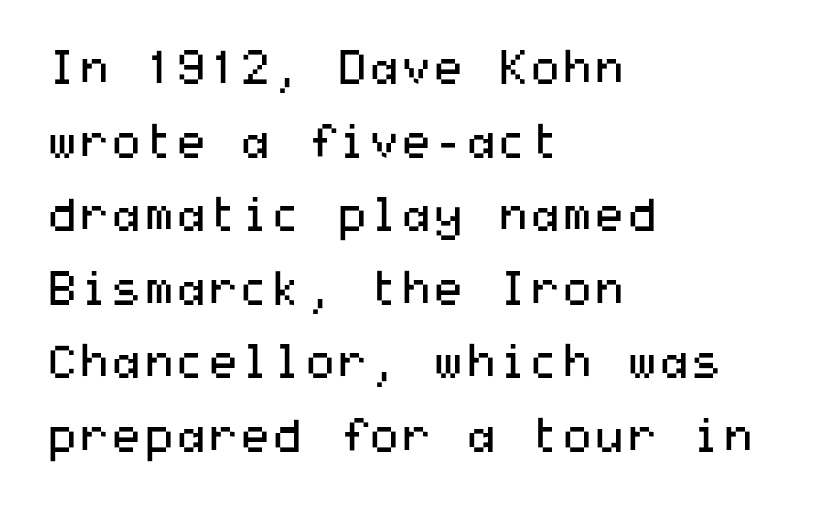
Q: Is the text bold? A: No.
Q: Is the text italic (slanted)? A: No, it is upright.
Q: Is the typeface a serif or a sans-serif typeface? A: Sans-serif.
Q: Is the text underlined? A: No.
Q: How is the paragraph aligned? A: Left-aligned.
Q: Is the spacing between letters normal or unusually wide? A: Normal.
Q: Is the spacing between lines tight, normal or loose? A: Normal.
Q: Width (condensed, normal, or wide)? A: Wide.
Q: Stroke contrast? A: Medium.
Q: x-height? A: Medium.
